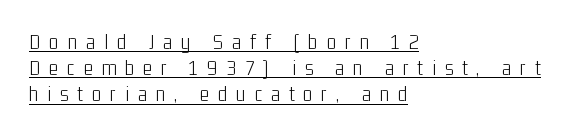
{"italic": "no", "bold": "no", "underline": "yes", "align": "left", "line_spacing_ratio": 1.19, "letter_spacing": "wide", "letter_spacing_em": 0.41, "glyph_px": 22}
